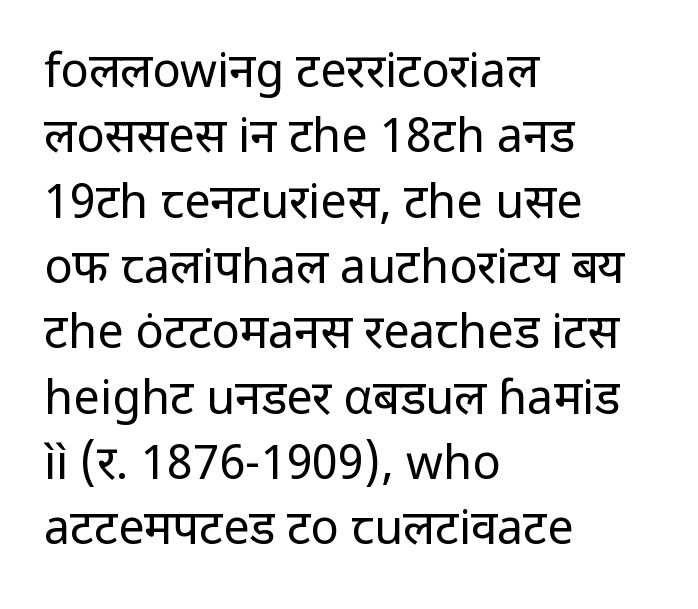
Clear beneath every line of the passage. You can tell it's not italic because the verticals are truly vertical. Does the type have serifs? No, each stem ends abruptly. Vertical spacing — default. Note the varied advance widths — an 'i' is clearly narrower than an 'm'. A student would call this left alignment; a typographer would say flush left, rag right.
